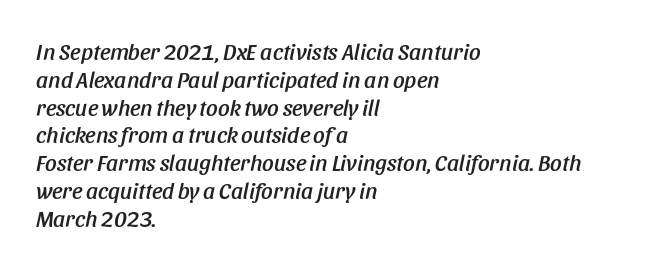
{"italic": "yes", "lean": "right", "slant_degrees": 11, "underline": "no", "align": "left", "line_spacing_ratio": 1.21, "letter_spacing": "normal", "letter_spacing_em": 0.0, "glyph_px": 23}
